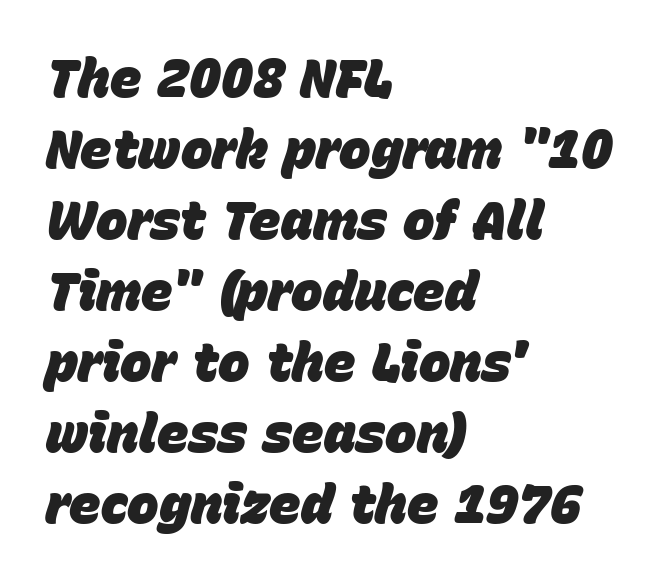
{"italic": "yes", "lean": "right", "slant_degrees": 15, "bold": "yes", "weight": "heavy", "width": "normal", "stroke_contrast": "low", "x_height": "large", "monospaced": "no", "underline": "no", "align": "left", "line_spacing": "normal", "line_spacing_ratio": 1.34, "letter_spacing": "normal", "letter_spacing_em": 0.0, "glyph_px": 53}
